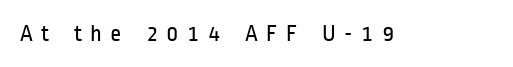
The lettering holds an erect, upright posture throughout. The tracking jumps out immediately: characters are airy and widely separated. Counters stay open thanks to moderate or lighter strokes. Decoration check: the copy has no underline.
